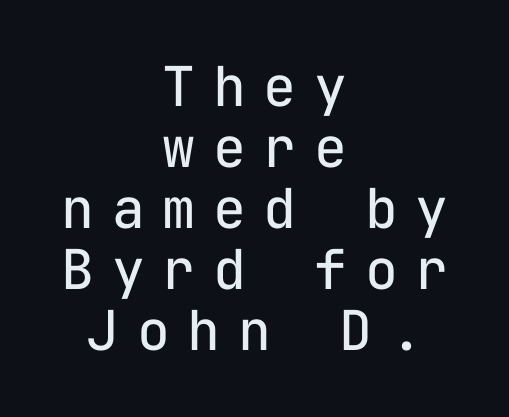
{"serif": "no", "italic": "no", "bold": "no", "weight": "regular", "width": "normal", "stroke_contrast": "low", "x_height": "medium", "monospaced": "yes", "underline": "no", "align": "center", "line_spacing": "tight", "line_spacing_ratio": 1.11, "letter_spacing": "wide", "letter_spacing_em": 0.32, "glyph_px": 55}
